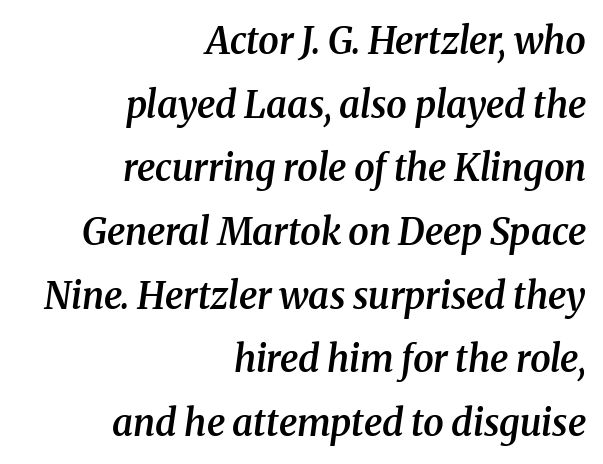
The glyphs are unaccompanied by any horizontal stroke below them. These lines are rendered in a variable-pitch font. Every character sits at an angle, as italics do. The type is set solid horizontally, with unmodified tracking. A bit beefed up — I'd call it semibold rather than bold.
